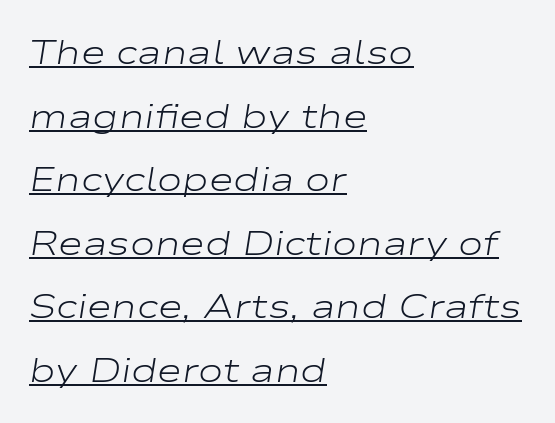
The image shows 34 px light, wide type, italic (leaning right); set left-aligned, line spacing 1.87x, normal letter spacing, underlined; low stroke contrast and a medium x-height.
